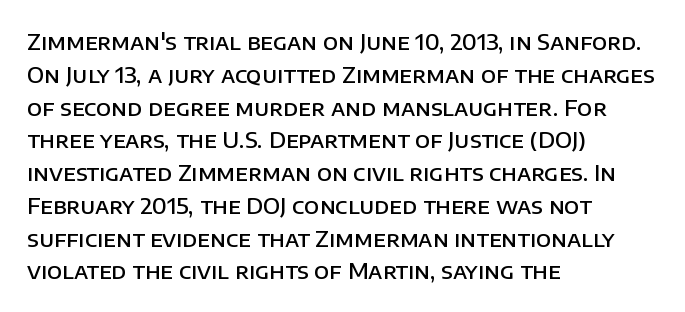
The image shows 22 px text type, upright; set left-aligned, normal line spacing (1.49x), normal letter spacing, not underlined.
